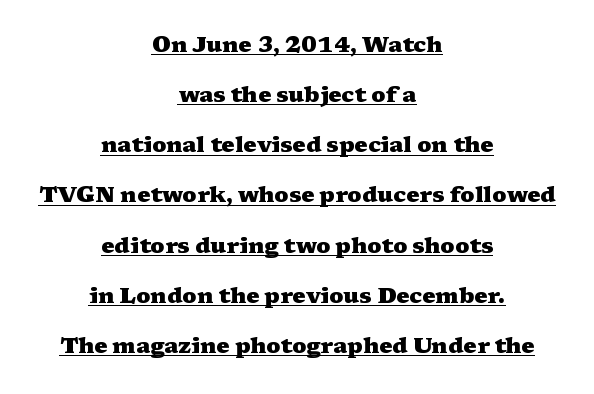
Q: Is the text bold? A: Yes.
Q: Is the text italic (slanted)? A: No, it is upright.
Q: Is the text underlined? A: Yes.
Q: How is the paragraph aligned? A: Centered.
Q: Is the spacing between letters normal or unusually wide? A: Normal.
Q: Is the spacing between lines tight, normal or loose? A: Loose.
